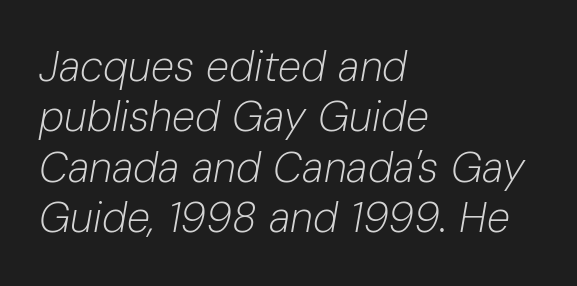
{"italic": "yes", "lean": "right", "slant_degrees": 10, "bold": "no", "weight": "light", "width": "normal", "stroke_contrast": "low", "x_height": "medium", "monospaced": "no", "underline": "no", "align": "left", "line_spacing_ratio": 1.2, "letter_spacing": "normal", "letter_spacing_em": 0.0, "glyph_px": 42}
